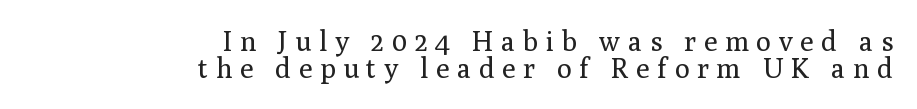
{"serif": "yes", "italic": "no", "bold": "no", "weight": "regular", "width": "normal", "stroke_contrast": "medium", "x_height": "medium", "monospaced": "no", "underline": "no", "align": "right", "line_spacing": "tight", "line_spacing_ratio": 0.96, "letter_spacing": "wide", "letter_spacing_em": 0.27, "glyph_px": 28}
